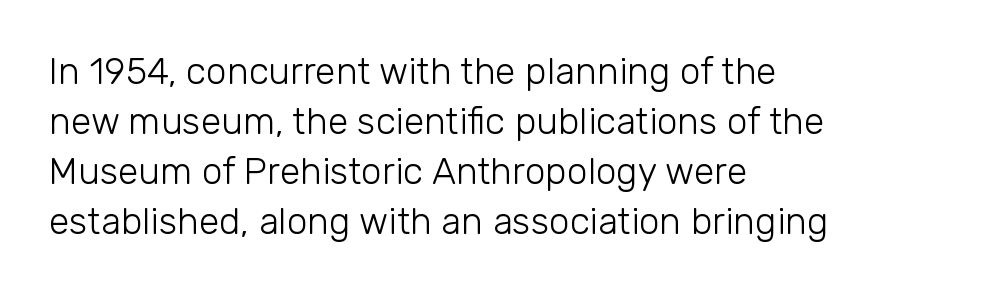
{"serif": "no", "italic": "no", "bold": "no", "weight": "light", "width": "normal", "stroke_contrast": "low", "x_height": "medium", "monospaced": "no", "underline": "no", "align": "left", "line_spacing": "normal", "line_spacing_ratio": 1.35, "letter_spacing": "normal", "letter_spacing_em": 0.0, "glyph_px": 37}
